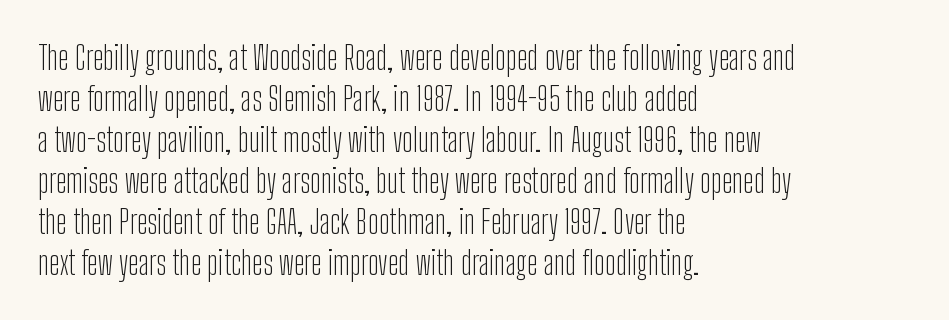
What kind of face is this? One without serifs — a sans. Does the copy run flush right? No — it runs flush left. Heaviness? Minimal to ordinary, like unemphasized prose. Proportional: the letters do not fall into vertical columns. The words here are not underlined. One glance says typical: line gaps are just what's usual.
